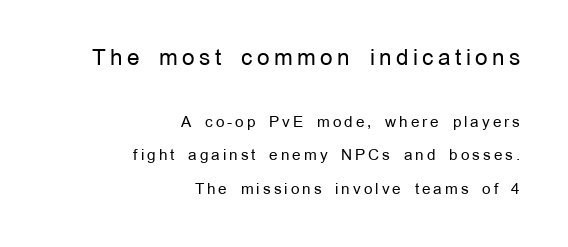
The image shows 22 px text type, upright; set right-aligned, loose line spacing (2.24x), unusually wide letter spacing (+0.2 em), not underlined; the first (top) block is 1.47x larger.
